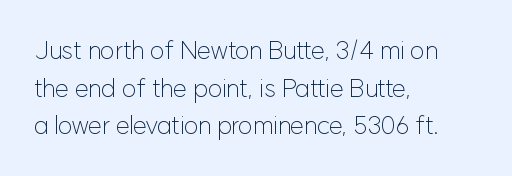
{"italic": "no", "bold": "no", "underline": "no", "align": "left", "line_spacing": "normal", "line_spacing_ratio": 1.51, "letter_spacing": "normal", "letter_spacing_em": 0.0, "glyph_px": 25}
